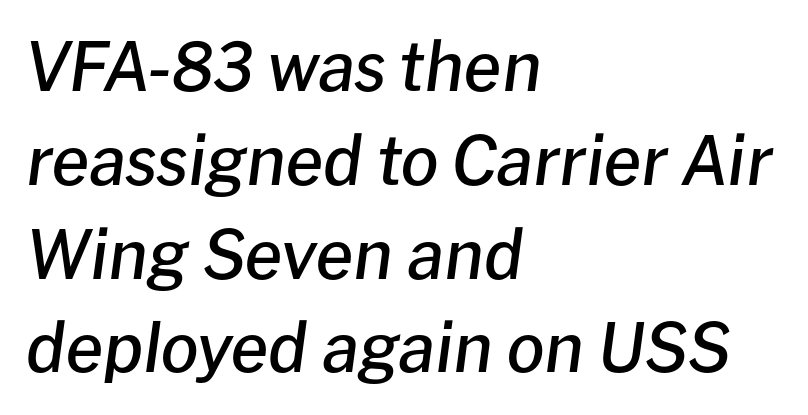
{"italic": "yes", "lean": "right", "slant_degrees": 8, "bold": "semi", "weight": "semibold", "width": "normal", "stroke_contrast": "low", "x_height": "medium", "monospaced": "no", "underline": "no", "align": "left", "line_spacing": "normal", "line_spacing_ratio": 1.4, "letter_spacing": "normal", "letter_spacing_em": 0.0, "glyph_px": 67}
